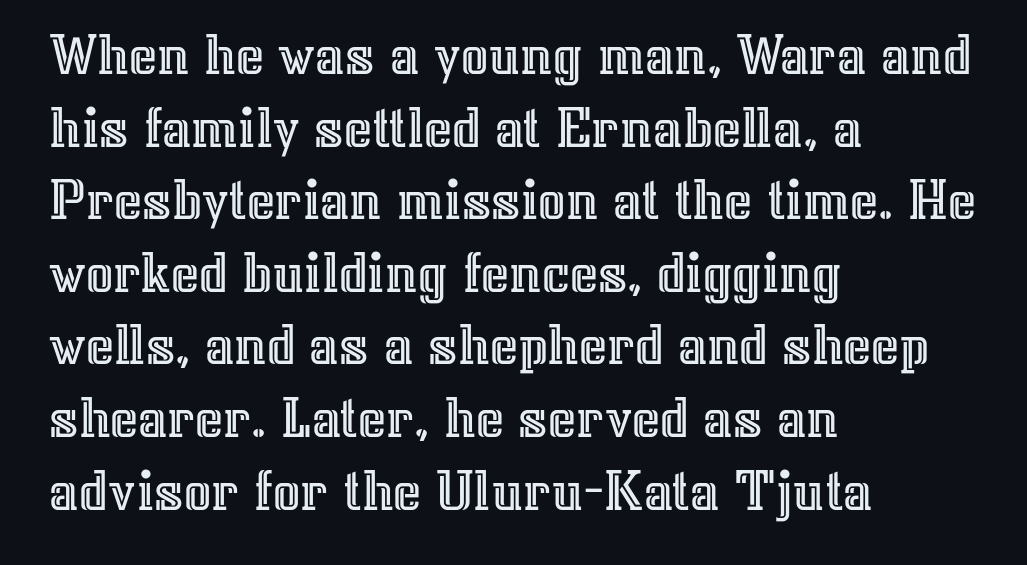
Q: Is the text italic (slanted)? A: No, it is upright.
Q: Is the text underlined? A: No.
Q: How is the paragraph aligned? A: Left-aligned.
Q: Is the spacing between letters normal or unusually wide? A: Normal.
Q: Width (condensed, normal, or wide)? A: Normal.
Q: x-height? A: Medium.
Q: Monospaced? A: No.
